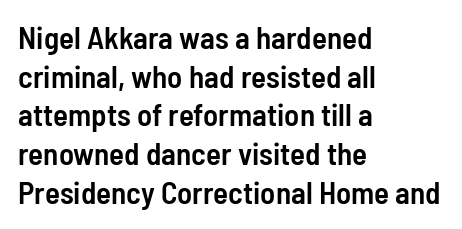
The image shows 31 px semibold, condensed sans-serif type, upright; set left-aligned, normal line spacing (1.25x), normal letter spacing, not underlined; low stroke contrast and a medium x-height.
